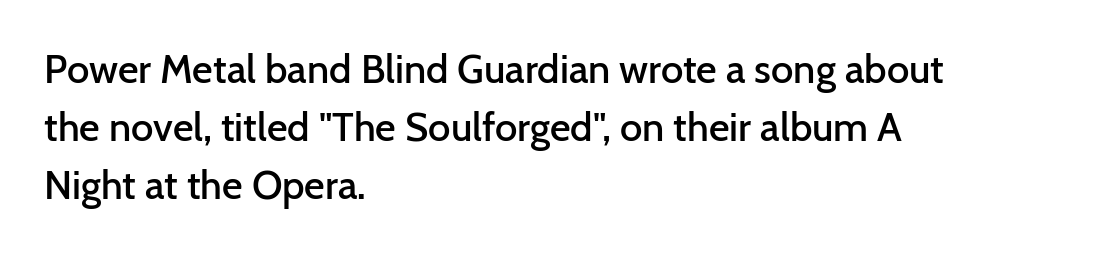
Q: Is the text bold? A: Semi-bold.
Q: Is the text italic (slanted)? A: No, it is upright.
Q: Is the typeface a serif or a sans-serif typeface? A: Sans-serif.
Q: Is the text underlined? A: No.
Q: How is the paragraph aligned? A: Left-aligned.
Q: Is the spacing between letters normal or unusually wide? A: Normal.
Q: Is the spacing between lines tight, normal or loose? A: Normal.
Q: Width (condensed, normal, or wide)? A: Normal.
Q: Stroke contrast? A: Low.
Q: x-height? A: Medium.
Q: Monospaced? A: No.
